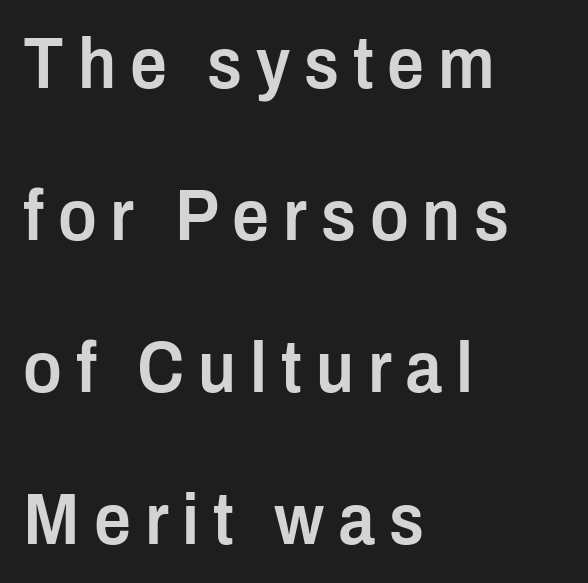
{"serif": "no", "italic": "no", "bold": "semi", "weight": "semibold", "width": "condensed", "stroke_contrast": "low", "x_height": "medium", "monospaced": "no", "underline": "no", "align": "left", "line_spacing": "loose", "line_spacing_ratio": 2.08, "glyph_px": 73}
